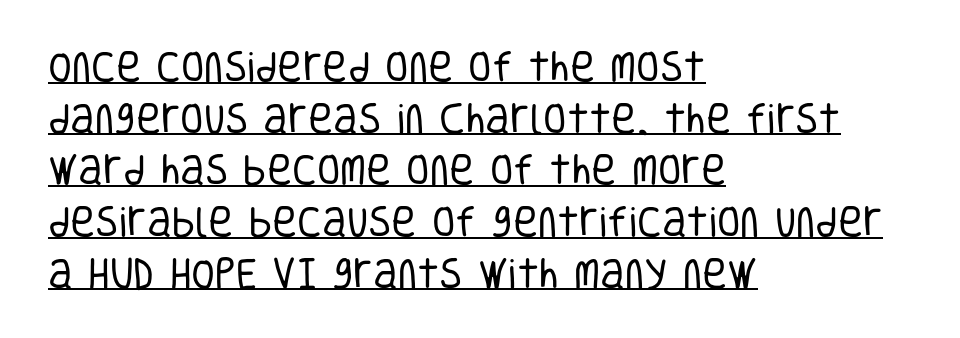
The image shows 34 px regular-weight, condensed sans-serif type, upright; set left-aligned, normal line spacing (1.52x), normal letter spacing, underlined; low stroke contrast and a large x-height.
